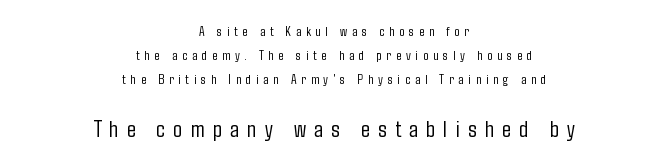
{"italic": "no", "bold": "no", "underline": "no", "align": "center", "line_spacing_ratio": 1.71, "letter_spacing": "wide", "letter_spacing_em": 0.34, "larger_block": "second", "size_ratio": 1.71, "glyph_px": 24}
